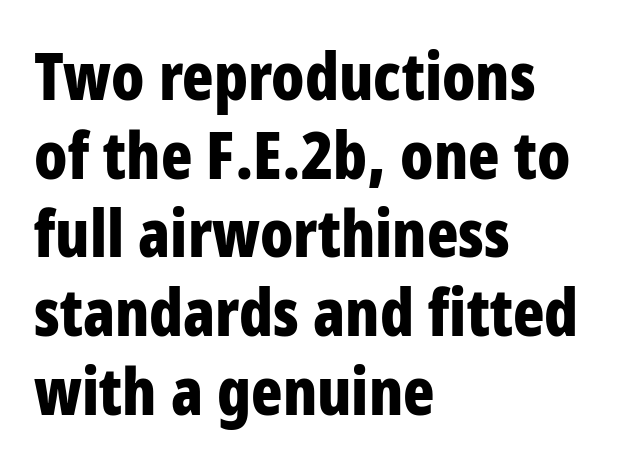
{"serif": "no", "italic": "no", "bold": "yes", "weight": "bold", "width": "condensed", "stroke_contrast": "low", "x_height": "large", "monospaced": "no", "underline": "no", "align": "left", "line_spacing_ratio": 1.21, "letter_spacing": "normal", "letter_spacing_em": 0.0, "glyph_px": 65}
